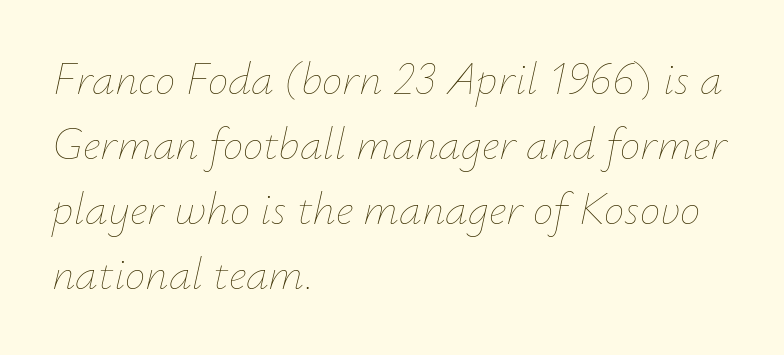
{"italic": "yes", "lean": "right", "slant_degrees": 12, "bold": "no", "weight": "thin", "width": "normal", "stroke_contrast": "low", "x_height": "small", "monospaced": "no", "underline": "no", "align": "left", "line_spacing": "normal", "line_spacing_ratio": 1.41, "letter_spacing": "normal", "letter_spacing_em": 0.0, "glyph_px": 46}
